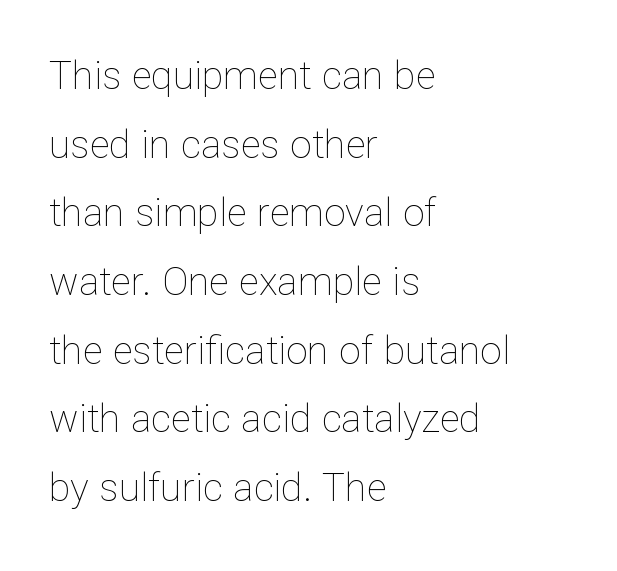
The image shows 39 px thin type, upright; set left-aligned, line spacing 1.76x, normal letter spacing, not underlined; low stroke contrast and a medium x-height.
